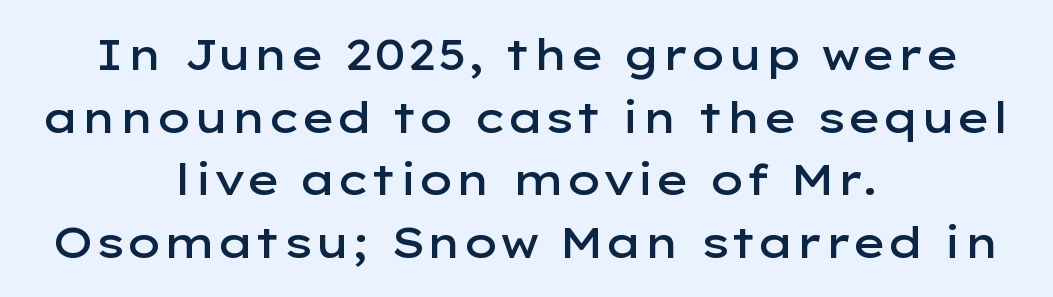
Q: Is the text bold? A: Semi-bold.
Q: Is the text italic (slanted)? A: No, it is upright.
Q: Is the typeface a serif or a sans-serif typeface? A: Sans-serif.
Q: Is the text underlined? A: No.
Q: How is the paragraph aligned? A: Centered.
Q: Is the spacing between letters normal or unusually wide? A: Normal.
Q: Is the spacing between lines tight, normal or loose? A: Normal.
Q: Width (condensed, normal, or wide)? A: Wide.
Q: Stroke contrast? A: Low.
Q: x-height? A: Medium.
Q: Monospaced? A: No.
